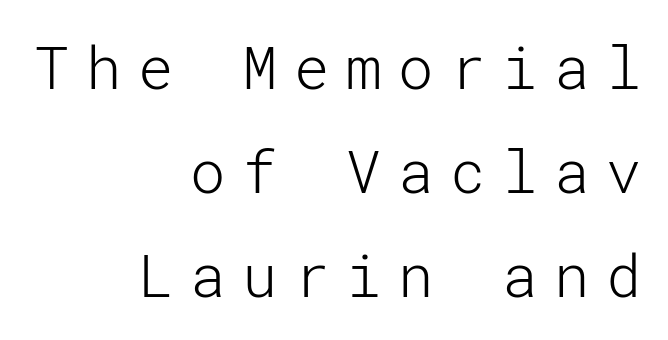
Q: Is the text bold? A: No.
Q: Is the text italic (slanted)? A: No, it is upright.
Q: Is the typeface a serif or a sans-serif typeface? A: Sans-serif.
Q: Is the text underlined? A: No.
Q: How is the paragraph aligned? A: Right-aligned.
Q: Is the spacing between letters normal or unusually wide? A: Unusually wide.
Q: Width (condensed, normal, or wide)? A: Normal.
Q: Stroke contrast? A: Low.
Q: x-height? A: Medium.
